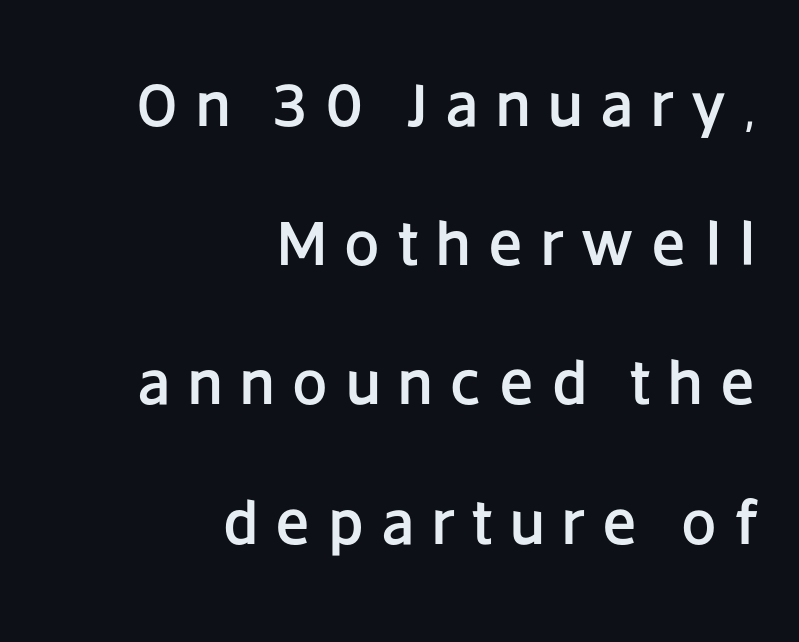
{"serif": "no", "italic": "no", "width": "normal", "stroke_contrast": "low", "x_height": "large", "monospaced": "no", "underline": "no", "align": "right", "line_spacing": "loose", "line_spacing_ratio": 2.21, "letter_spacing": "wide", "letter_spacing_em": 0.28, "glyph_px": 63}
